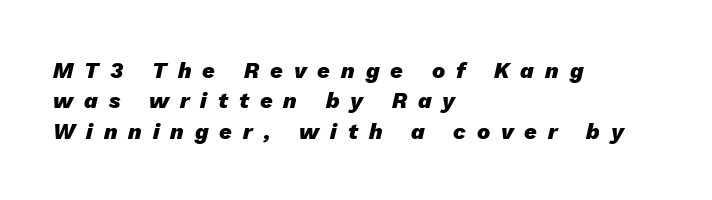
The image shows 22 px bold type, italic (leaning right); set left-aligned, normal line spacing (1.38x), unusually wide letter spacing (+0.5 em), not underlined.
